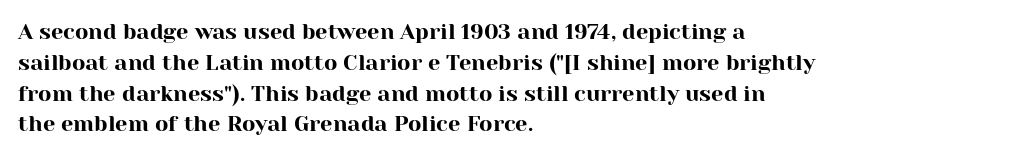
{"italic": "no", "underline": "no", "align": "left", "line_spacing": "normal", "line_spacing_ratio": 1.4, "letter_spacing": "normal", "letter_spacing_em": 0.0, "glyph_px": 22}
